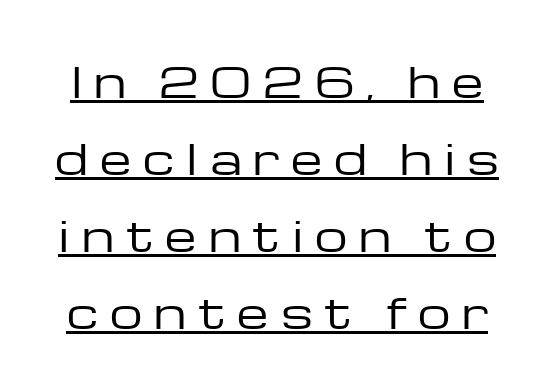
Q: Is the text bold? A: No.
Q: Is the text italic (slanted)? A: No, it is upright.
Q: Is the typeface a serif or a sans-serif typeface? A: Sans-serif.
Q: Is the text underlined? A: Yes.
Q: Is the spacing between letters normal or unusually wide? A: Unusually wide.
Q: Width (condensed, normal, or wide)? A: Wide.
Q: Stroke contrast? A: Low.
Q: x-height? A: Medium.
Q: Monospaced? A: No.
